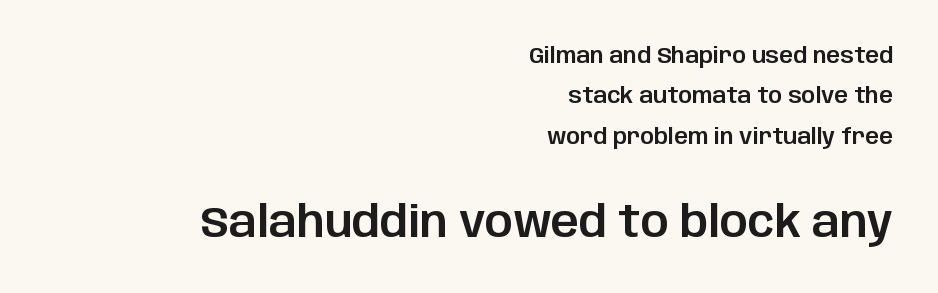
The image shows 44 px sans-serif type, upright; set right-aligned, line spacing 1.84x, normal letter spacing, not underlined; the second (bottom) block is 2.0x larger; low stroke contrast and a large x-height.
